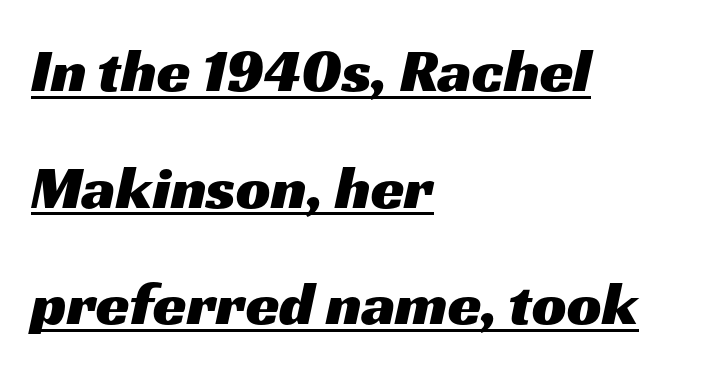
The text was rendered using a sans face with plain stroke endings. A typesetter would call this leading open, well beyond the default. The gaps between neighbouring characters are ordinary and unremarkable. Where is the straight margin? On the left. Glance below the letters and you will spot a drawn line. Do the characters align in a grid? No, the font is proportional.
